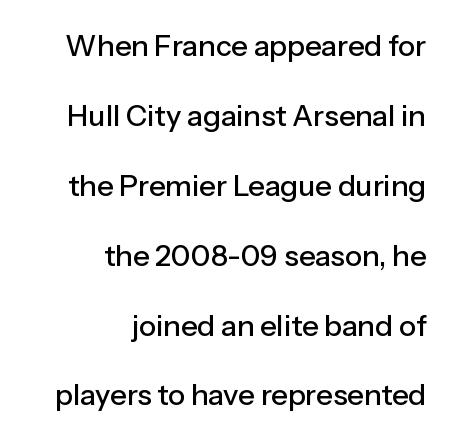
Q: Is the text italic (slanted)? A: No, it is upright.
Q: Is the typeface a serif or a sans-serif typeface? A: Sans-serif.
Q: Is the text underlined? A: No.
Q: How is the paragraph aligned? A: Right-aligned.
Q: Is the spacing between letters normal or unusually wide? A: Normal.
Q: Is the spacing between lines tight, normal or loose? A: Loose.
Q: Width (condensed, normal, or wide)? A: Normal.
Q: Stroke contrast? A: Low.
Q: x-height? A: Medium.
Q: Monospaced? A: No.
